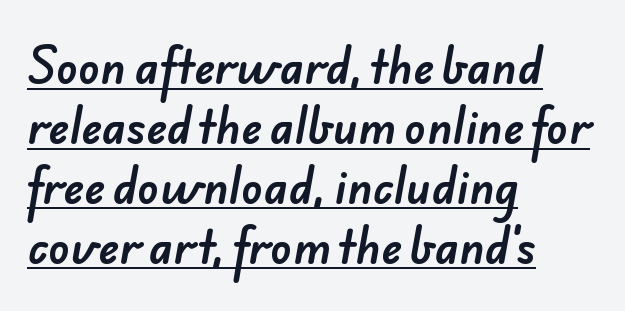
{"serif": "no", "width": "normal", "stroke_contrast": "low", "x_height": "small", "monospaced": "no", "underline": "yes", "align": "left", "line_spacing": "normal", "line_spacing_ratio": 1.36, "letter_spacing": "normal", "letter_spacing_em": 0.0, "glyph_px": 44}
